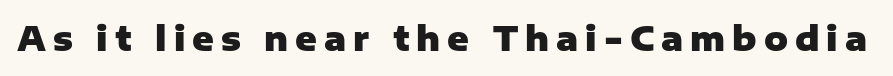
Q: Is the text bold? A: Yes.
Q: Is the text italic (slanted)? A: No, it is upright.
Q: Is the typeface a serif or a sans-serif typeface? A: Sans-serif.
Q: Is the text underlined? A: No.
Q: Is the spacing between letters normal or unusually wide? A: Unusually wide.
Q: Width (condensed, normal, or wide)? A: Normal.
Q: Stroke contrast? A: Low.
Q: x-height? A: Medium.
Q: Monospaced? A: No.
